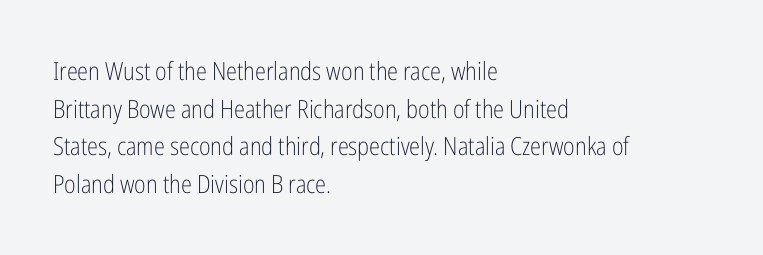
The face used here is rendered with its standard letterfit. Just letters on the line, the space beneath them empty. Caption: face not bold, strokes unweighted. Line spacing here is normal.
